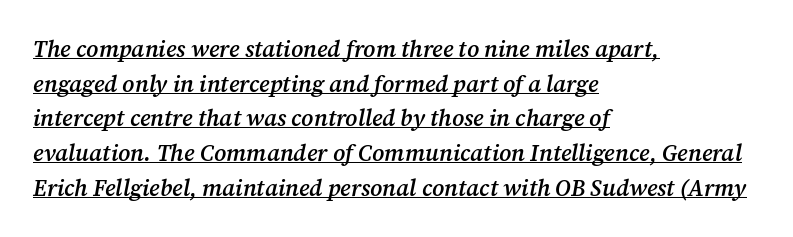
No extra tracking has been applied to these lines. Every word sits above its own underline. The face used here has a pronounced slope to its letters. Weight check: semibold — heavier than regular, not quite bold. One glance says typical: line gaps are just what's usual. The paragraph shown leans on its left margin.
